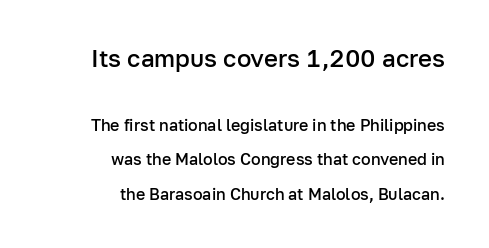
Q: Is the text bold? A: Semi-bold.
Q: Is the text italic (slanted)? A: No, it is upright.
Q: Is the text underlined? A: No.
Q: How is the paragraph aligned? A: Right-aligned.
Q: Is the spacing between letters normal or unusually wide? A: Normal.
Q: Is the spacing between lines tight, normal or loose? A: Loose.
Q: Which block of text is set in a larger size, the first (top) or the second (bottom)? A: The first (top) one.
